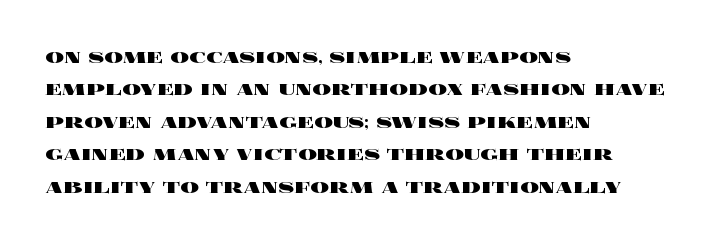
The space directly below the letters is spotless. A dark, heavy texture on the line: the type is bold. Every row of glyphs begins at an identical x-position on the left. Posture: vertical.
